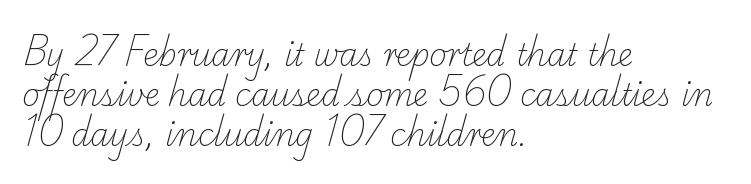
{"serif": "yes", "bold": "no", "weight": "light", "width": "normal", "stroke_contrast": "low", "x_height": "small", "monospaced": "no", "underline": "no", "align": "left", "line_spacing": "normal", "line_spacing_ratio": 1.34, "letter_spacing": "normal", "letter_spacing_em": 0.0, "glyph_px": 30}
